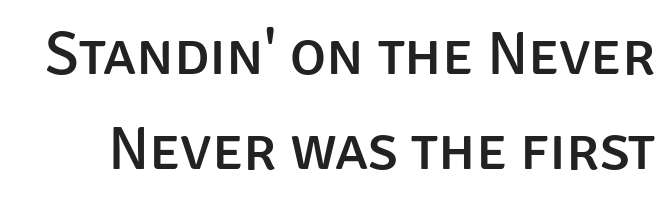
The image shows 61 px sans-serif type, upright; set normal line spacing (1.56x), normal letter spacing, not underlined; low stroke contrast and a large x-height.
